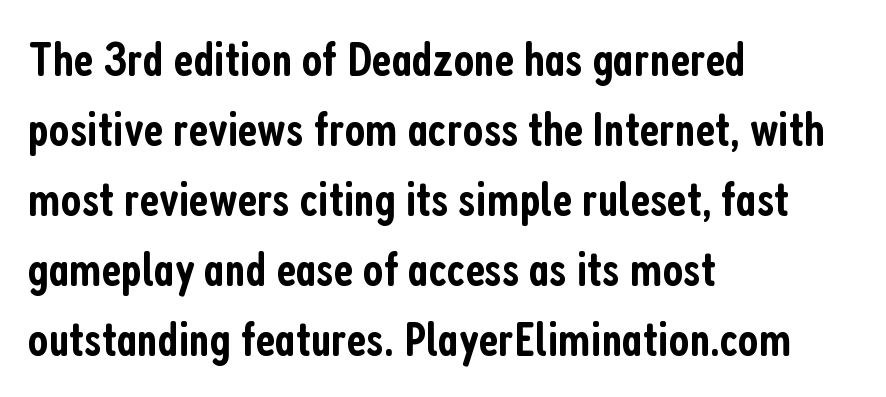
The image shows 49 px semibold, condensed sans-serif type, upright; set left-aligned, normal line spacing (1.43x), normal letter spacing, not underlined; low stroke contrast and a medium x-height.
